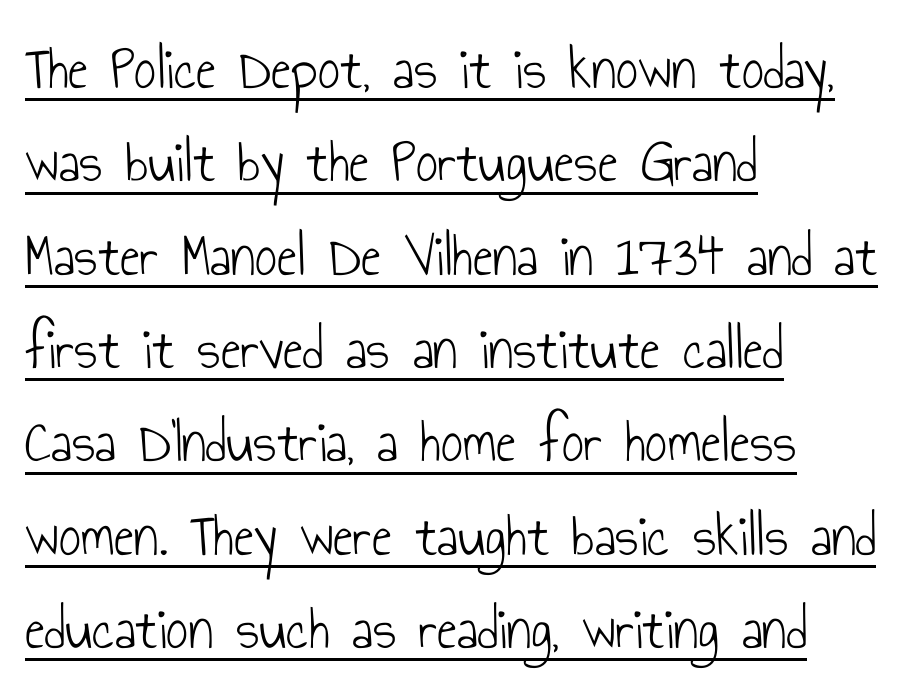
This block has exactly the height ordinary leading produces. Each stroke keeps to a modest, everyday thickness or less. Glance below the letters and you will spot a drawn line. The text was rendered using a sans face with plain stroke endings.
